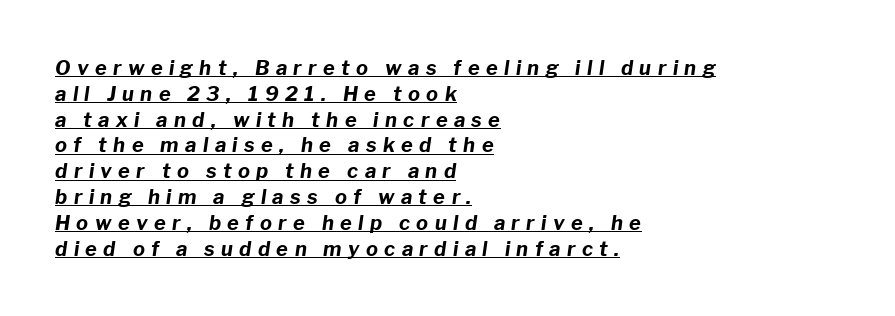
Q: Is the text bold? A: Yes.
Q: Is the text italic (slanted)? A: Yes, it leans right by about 8 degrees.
Q: Is the text underlined? A: Yes.
Q: How is the paragraph aligned? A: Left-aligned.
Q: Is the spacing between letters normal or unusually wide? A: Unusually wide.
Q: Is the spacing between lines tight, normal or loose? A: Normal.
